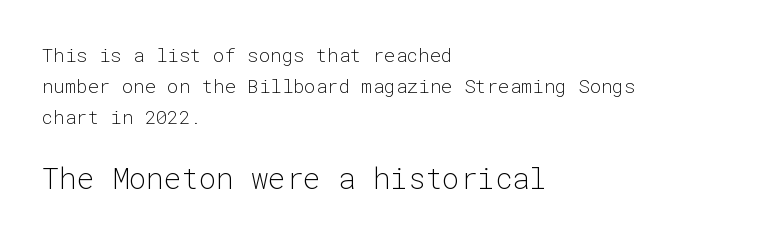
Q: Is the text bold? A: No.
Q: Is the text italic (slanted)? A: No, it is upright.
Q: Is the typeface a serif or a sans-serif typeface? A: Sans-serif.
Q: Is the text underlined? A: No.
Q: How is the paragraph aligned? A: Left-aligned.
Q: Is the spacing between letters normal or unusually wide? A: Normal.
Q: Is the spacing between lines tight, normal or loose? A: Normal.
Q: Which block of text is set in a larger size, the first (top) or the second (bottom)? A: The second (bottom) one.
Q: Width (condensed, normal, or wide)? A: Normal.
Q: Stroke contrast? A: Low.
Q: x-height? A: Medium.
Q: Monospaced? A: Yes.
